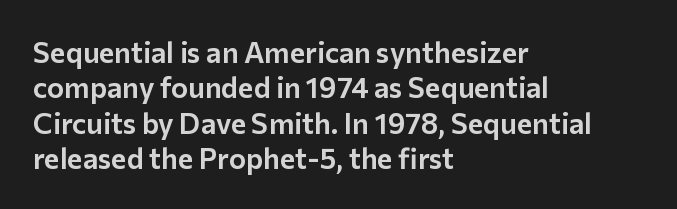
Horizontally, the lines are justified to the leading edge only. This sample uses plain, unmodified letter spacing. The text was rendered using a sans face with plain stroke endings. A typesetter would call this proportional, since set widths differ per character.
